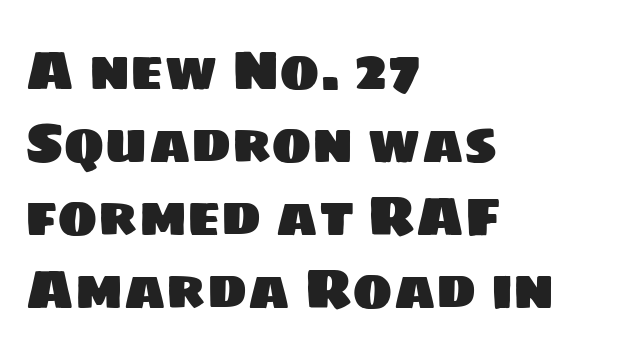
{"serif": "no", "width": "normal", "stroke_contrast": "low", "x_height": "large", "monospaced": "no", "underline": "no", "align": "left", "line_spacing": "normal", "line_spacing_ratio": 1.35, "letter_spacing": "normal", "letter_spacing_em": 0.0, "glyph_px": 54}
